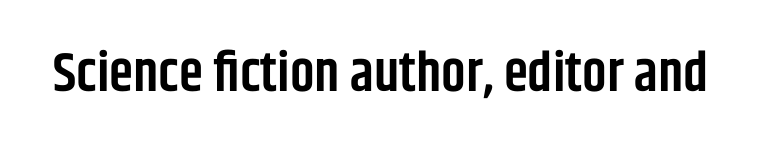
{"serif": "no", "italic": "no", "bold": "semi", "weight": "semibold", "width": "condensed", "stroke_contrast": "low", "x_height": "large", "monospaced": "no", "underline": "no", "letter_spacing": "normal", "letter_spacing_em": 0.0, "glyph_px": 55}
